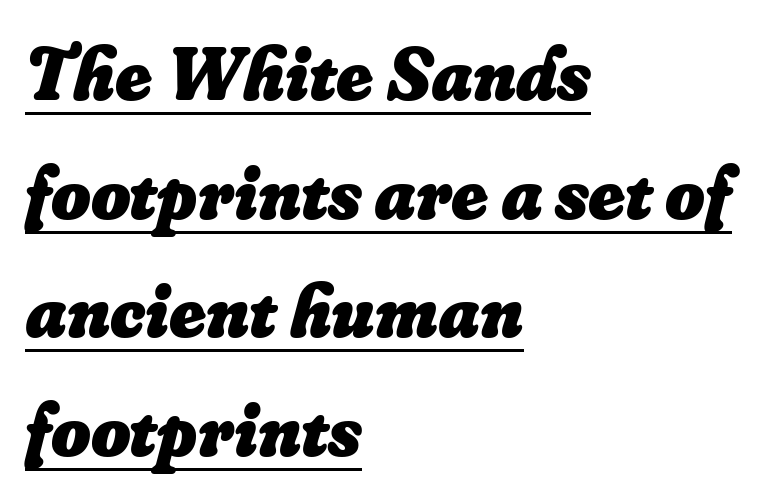
The image shows 76 px heavy type, italic (leaning right); set left-aligned, normal line spacing (1.56x), normal letter spacing, underlined; low stroke contrast and a small x-height.
